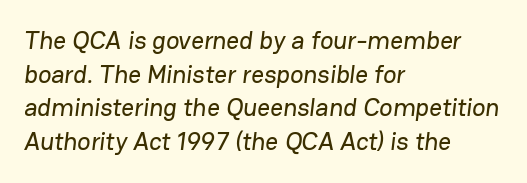
The image shows 25 px text type; set left-aligned, normal line spacing (1.35x), normal letter spacing, not underlined.
